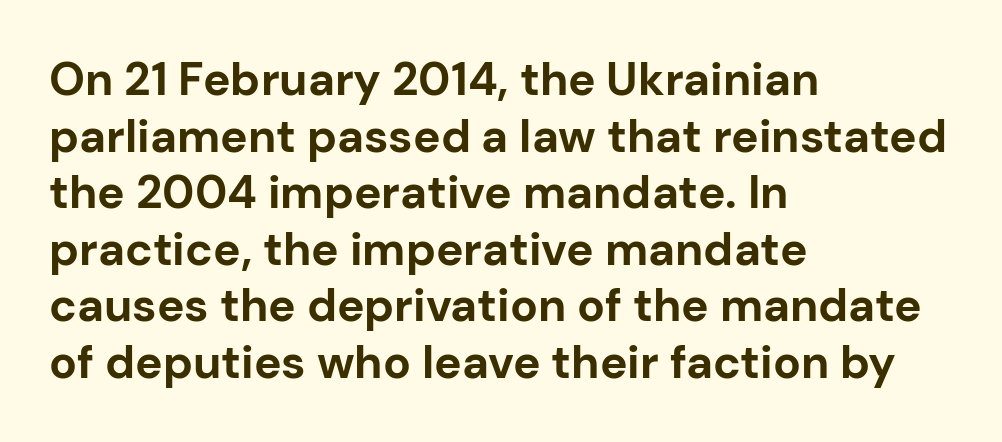
{"serif": "no", "italic": "no", "bold": "yes", "weight": "bold", "width": "normal", "stroke_contrast": "low", "x_height": "medium", "monospaced": "no", "underline": "no", "align": "left", "line_spacing_ratio": 1.23, "letter_spacing": "normal", "letter_spacing_em": 0.0, "glyph_px": 46}
